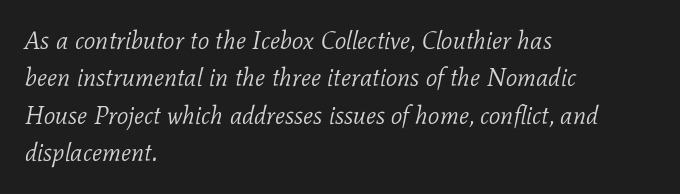
The image shows 25 px text type, italic (leaning right); set left-aligned, normal line spacing (1.5x), normal letter spacing, not underlined.
